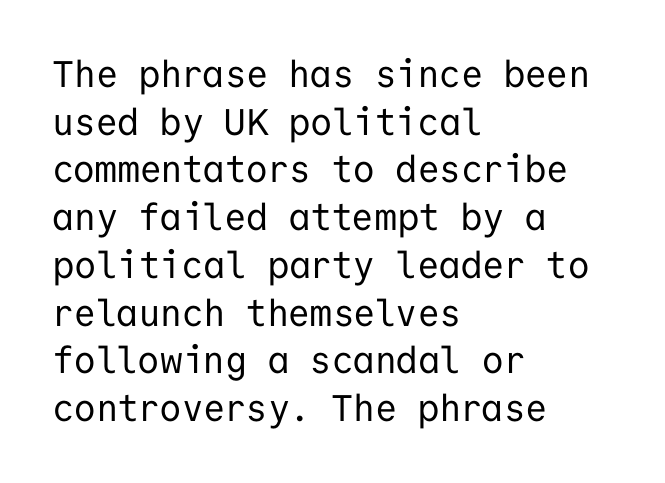
Stroke terminals: plain, sans-serif. Do the letters lean? They stand straight. The letterforms sit at book weight or below. The type is set solid horizontally, with unmodified tracking. The rows are spaced the way most documents space them.
